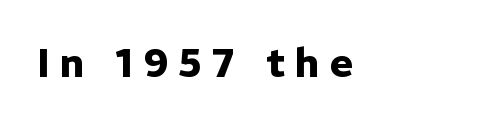
Posture: upright roman. Characters follow at a spacing far wider than the type designer built in. The face used here has the dense, thick strokes of a bold. The passage shown is typeset with a sans-serif family. A typesetter would call this proportional, since set widths differ per character. Descenders are the only things crossing below the line.
